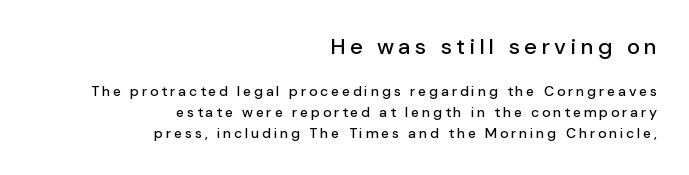
{"italic": "no", "underline": "no", "align": "right", "line_spacing": "normal", "line_spacing_ratio": 1.48, "letter_spacing": "wide", "letter_spacing_em": 0.2, "larger_block": "first", "size_ratio": 1.57, "glyph_px": 22}
